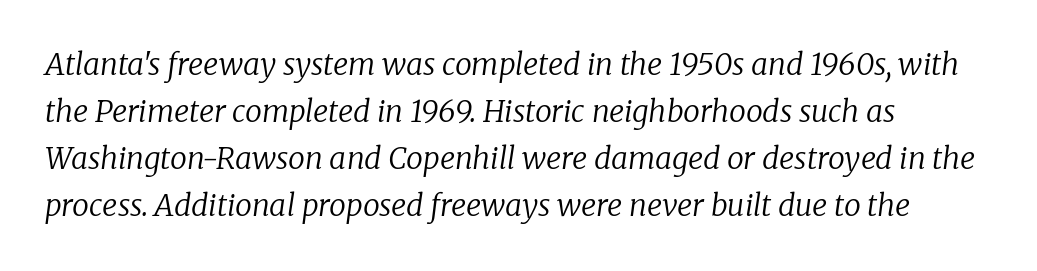
{"serif": "yes", "italic": "yes", "lean": "right", "slant_degrees": 8, "bold": "no", "weight": "regular", "width": "normal", "stroke_contrast": "low", "x_height": "medium", "monospaced": "no", "underline": "no", "align": "left", "line_spacing": "normal", "line_spacing_ratio": 1.57, "letter_spacing": "normal", "letter_spacing_em": 0.0, "glyph_px": 30}
